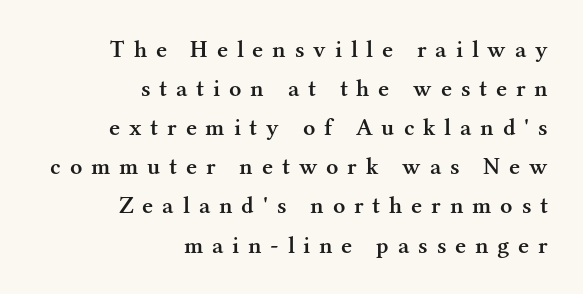
{"italic": "no", "bold": "semi", "underline": "no", "align": "right", "line_spacing": "normal", "line_spacing_ratio": 1.63, "letter_spacing": "wide", "letter_spacing_em": 0.37, "glyph_px": 24}
